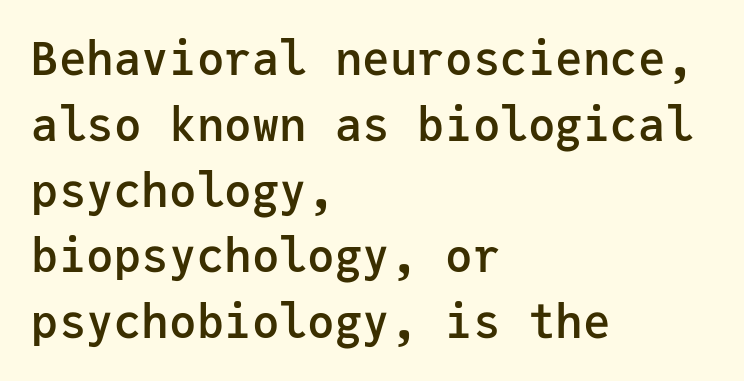
Q: Is the text bold? A: Semi-bold.
Q: Is the text italic (slanted)? A: No, it is upright.
Q: Is the typeface a serif or a sans-serif typeface? A: Sans-serif.
Q: Is the text underlined? A: No.
Q: How is the paragraph aligned? A: Left-aligned.
Q: Is the spacing between letters normal or unusually wide? A: Normal.
Q: Is the spacing between lines tight, normal or loose? A: Normal.
Q: Width (condensed, normal, or wide)? A: Normal.
Q: Stroke contrast? A: Low.
Q: x-height? A: Medium.
Q: Monospaced? A: Yes.
